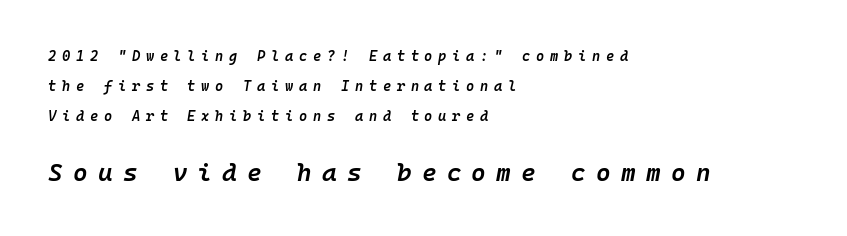
Q: Is the text bold? A: Semi-bold.
Q: Is the text italic (slanted)? A: Yes, it leans right by about 10 degrees.
Q: Is the text underlined? A: No.
Q: How is the paragraph aligned? A: Left-aligned.
Q: Is the spacing between letters normal or unusually wide? A: Unusually wide.
Q: Is the spacing between lines tight, normal or loose? A: Loose.
Q: Which block of text is set in a larger size, the first (top) or the second (bottom)? A: The second (bottom) one.
